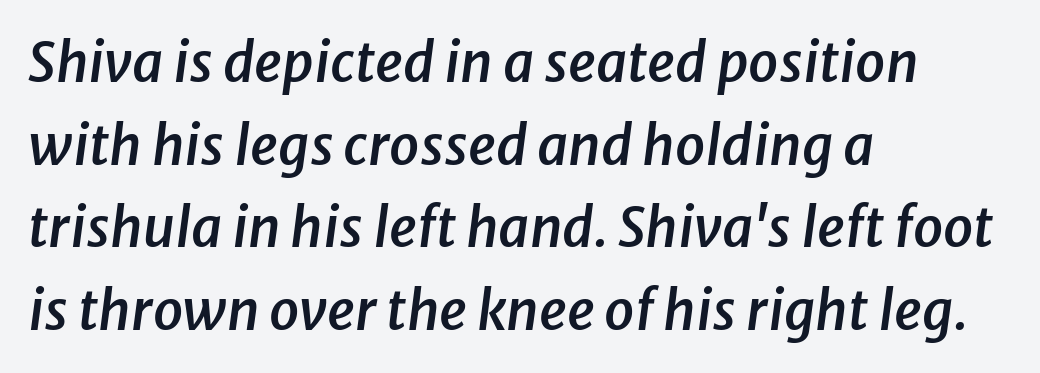
If you drew a line through each stem, it would be angled. Each letter keeps its own natural width here, so spacing adapts to shape. Normally led — the rows are evenly, conventionally spaced. A classic flush-left, rag-right setting is used for this passage. Stems and bowls a touch heavier than normal — semibold. Standard letterfit; no display-style spreading of the glyphs.
